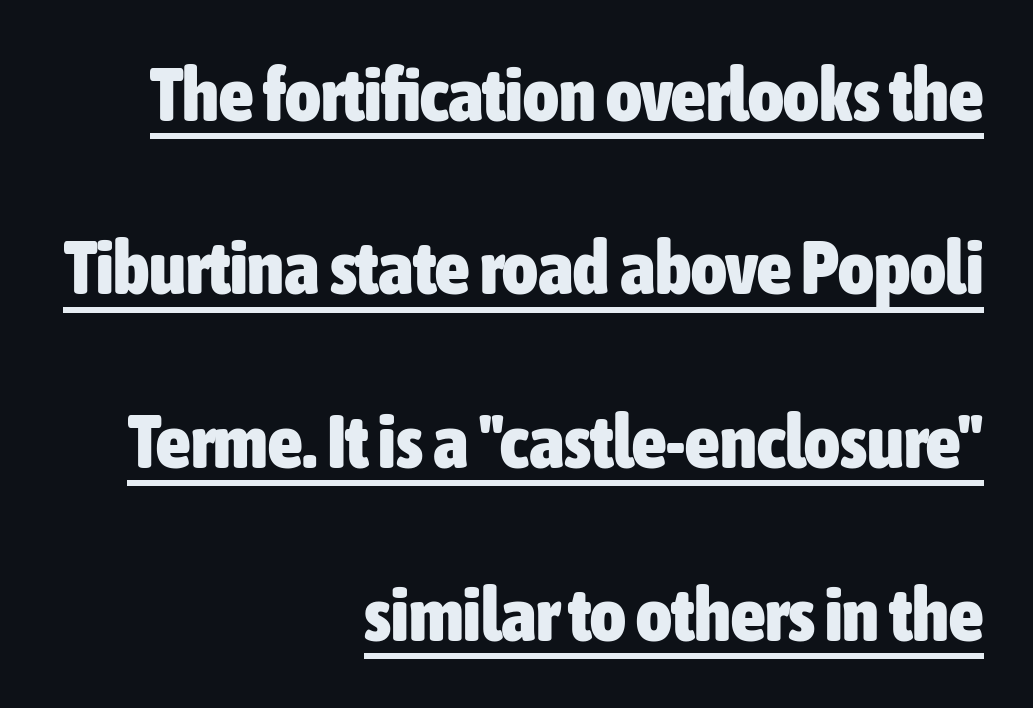
The image shows 76 px heavy, condensed sans-serif type, upright; set right-aligned, loose line spacing (2.28x), normal letter spacing, underlined; low stroke contrast and a medium x-height.
